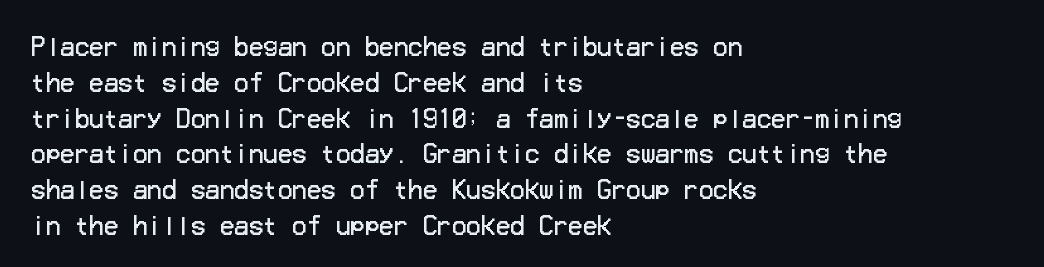
{"italic": "no", "bold": "no", "underline": "no", "align": "left", "line_spacing": "normal", "line_spacing_ratio": 1.49, "letter_spacing": "normal", "letter_spacing_em": 0.0, "glyph_px": 24}
